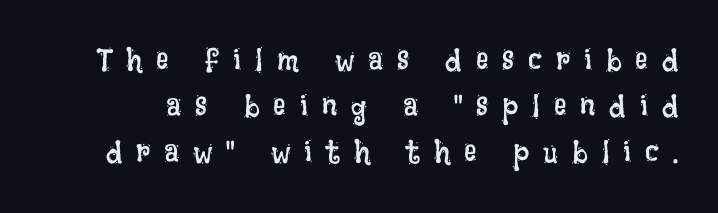
The image shows 31 px regular-weight, condensed type, upright; set normal line spacing (1.49x), unusually wide letter spacing (+0.45 em), not underlined; low stroke contrast and a large x-height.
